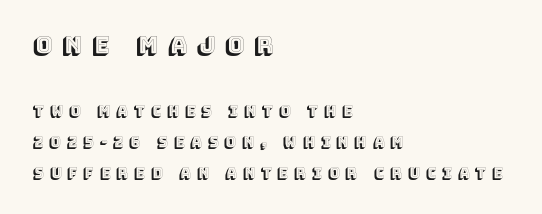
Q: Is the text italic (slanted)? A: No, it is upright.
Q: Is the text underlined? A: No.
Q: How is the paragraph aligned? A: Left-aligned.
Q: Is the spacing between letters normal or unusually wide? A: Unusually wide.
Q: Is the spacing between lines tight, normal or loose? A: Loose.
Q: Which block of text is set in a larger size, the first (top) or the second (bottom)? A: The first (top) one.
